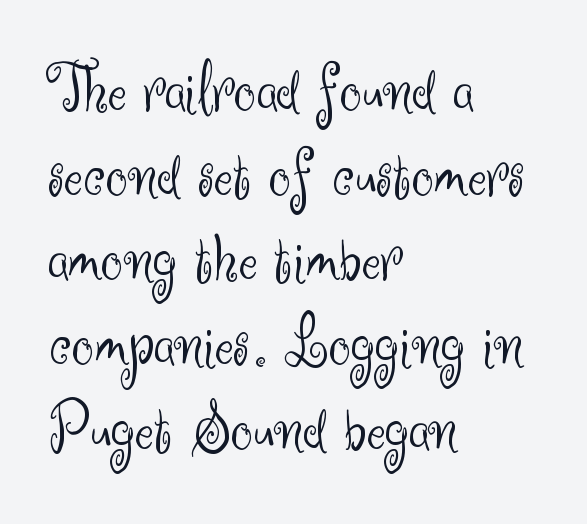
The type family on display is of the sans-serif kind. These lines were composed using upright roman letters. Line beginnings align vertically; line endings do not. The space beneath each line is pristine and unruled.
